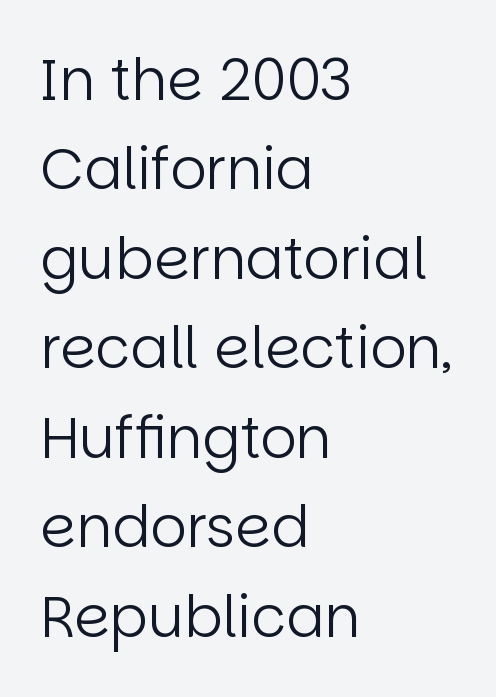
All the whitespace from short lines collects on the right. These lines keep a tight, regular rhythm from letter to letter. No italicization has been applied; the sample stays upright. No extra ink here — the face is not bold.
